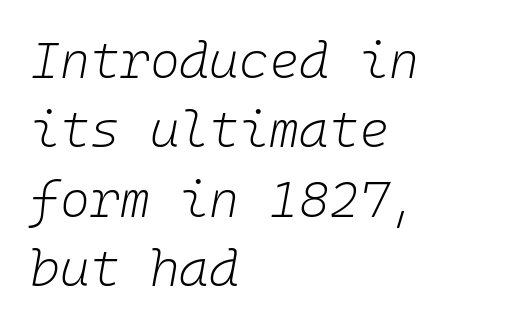
The font's italic variant was chosen for this text. Nothing heavy about these letters — not bold at all. The leading is moderate, giving the passage an even texture. The text block is weighted toward the left margin, trailing off unevenly rightward.
